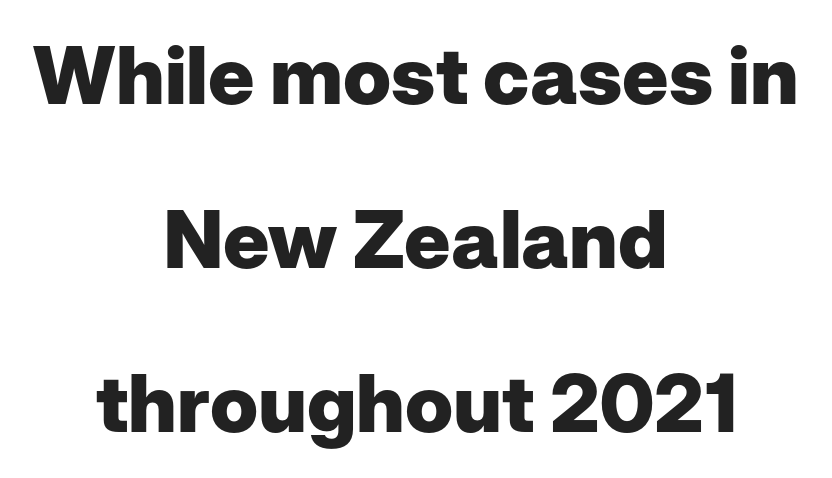
Q: Is the text bold? A: Yes.
Q: Is the text italic (slanted)? A: No, it is upright.
Q: Is the typeface a serif or a sans-serif typeface? A: Sans-serif.
Q: Is the text underlined? A: No.
Q: How is the paragraph aligned? A: Centered.
Q: Is the spacing between letters normal or unusually wide? A: Normal.
Q: Is the spacing between lines tight, normal or loose? A: Loose.
Q: Width (condensed, normal, or wide)? A: Normal.
Q: Stroke contrast? A: Low.
Q: x-height? A: Medium.
Q: Monospaced? A: No.
